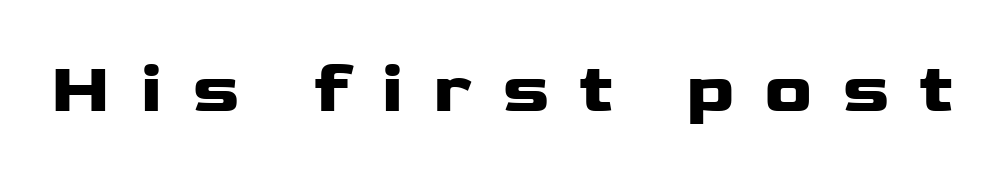
Decoration check: the copy has no underline. The letters stand upright; this is a roman face. Spacing between characters has been opened up far beyond the box default. Looks like regular typesetting: each glyph gets only the width it needs. You can tell from the bare stems that sans-serif type was used.
